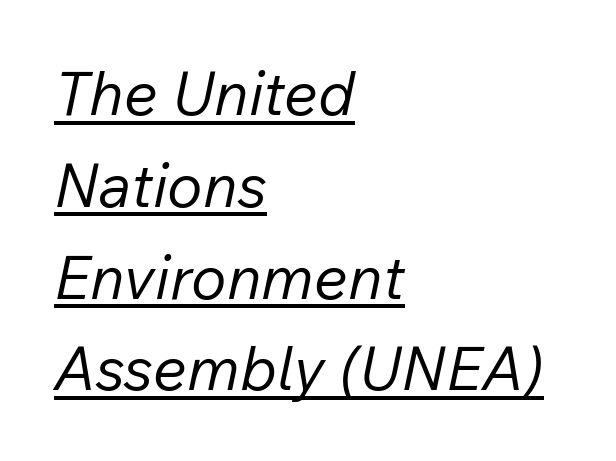
Q: Is the text bold? A: No.
Q: Is the text italic (slanted)? A: Yes, it leans right by about 12 degrees.
Q: Is the text underlined? A: Yes.
Q: How is the paragraph aligned? A: Left-aligned.
Q: Is the spacing between letters normal or unusually wide? A: Normal.
Q: Is the spacing between lines tight, normal or loose? A: Normal.
Q: Width (condensed, normal, or wide)? A: Normal.
Q: Stroke contrast? A: Low.
Q: x-height? A: Medium.
Q: Monospaced? A: No.
